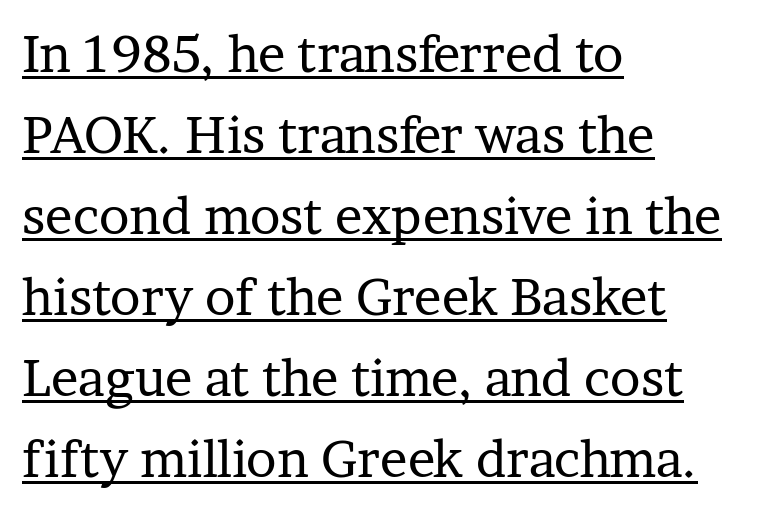
Caption: standard tracking, unaltered. The rendering uses a moderate line-height, typical for paragraphs. The typesetter has applied underlining to the passage shown. The passage is arranged the way most books set body copy — flush left. Is this a sans? No — the strokes have serifs.
